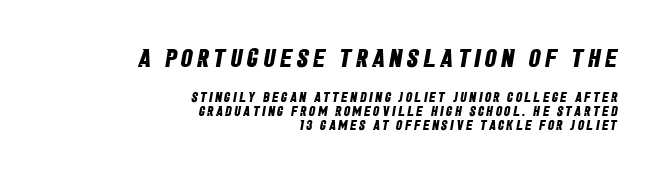
Q: Is the text bold? A: Yes.
Q: Is the text underlined? A: No.
Q: How is the paragraph aligned? A: Right-aligned.
Q: Is the spacing between lines tight, normal or loose? A: Tight.
Q: Which block of text is set in a larger size, the first (top) or the second (bottom)? A: The first (top) one.
